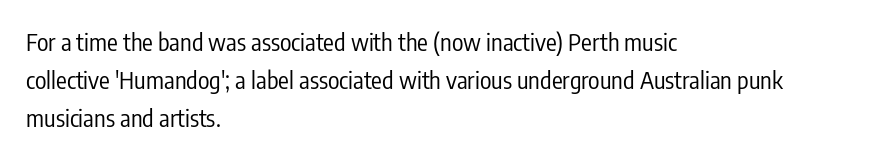
Q: Is the text bold? A: No.
Q: Is the text italic (slanted)? A: No, it is upright.
Q: Is the text underlined? A: No.
Q: How is the paragraph aligned? A: Left-aligned.
Q: Is the spacing between letters normal or unusually wide? A: Normal.
Q: Is the spacing between lines tight, normal or loose? A: Normal.
